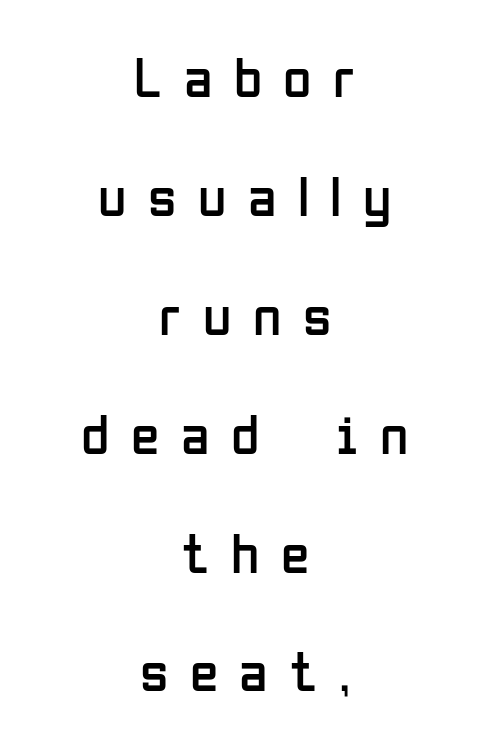
{"serif": "no", "italic": "no", "bold": "no", "weight": "regular", "width": "condensed", "stroke_contrast": "low", "x_height": "medium", "monospaced": "no", "underline": "no", "align": "center", "line_spacing": "loose", "line_spacing_ratio": 2.05, "letter_spacing": "wide", "letter_spacing_em": 0.37, "glyph_px": 58}
